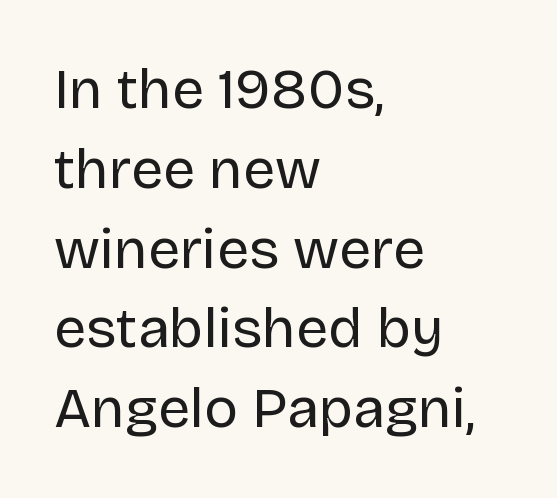
Q: Is the text bold? A: No.
Q: Is the text italic (slanted)? A: No, it is upright.
Q: Is the typeface a serif or a sans-serif typeface? A: Sans-serif.
Q: Is the text underlined? A: No.
Q: How is the paragraph aligned? A: Left-aligned.
Q: Is the spacing between letters normal or unusually wide? A: Normal.
Q: Is the spacing between lines tight, normal or loose? A: Normal.
Q: Width (condensed, normal, or wide)? A: Normal.
Q: Stroke contrast? A: Low.
Q: x-height? A: Large.
Q: Monospaced? A: No.
